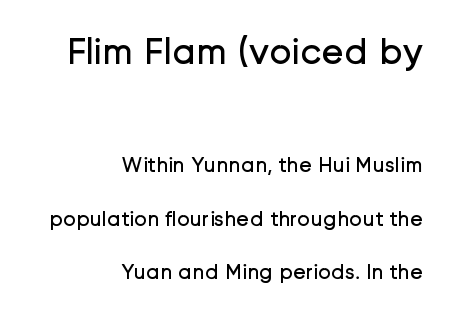
The image shows 38 px regular-weight sans-serif type, upright; set right-aligned, loose line spacing (2.44x), normal letter spacing, not underlined; the first (top) block is 1.73x larger; low stroke contrast and a medium x-height.
